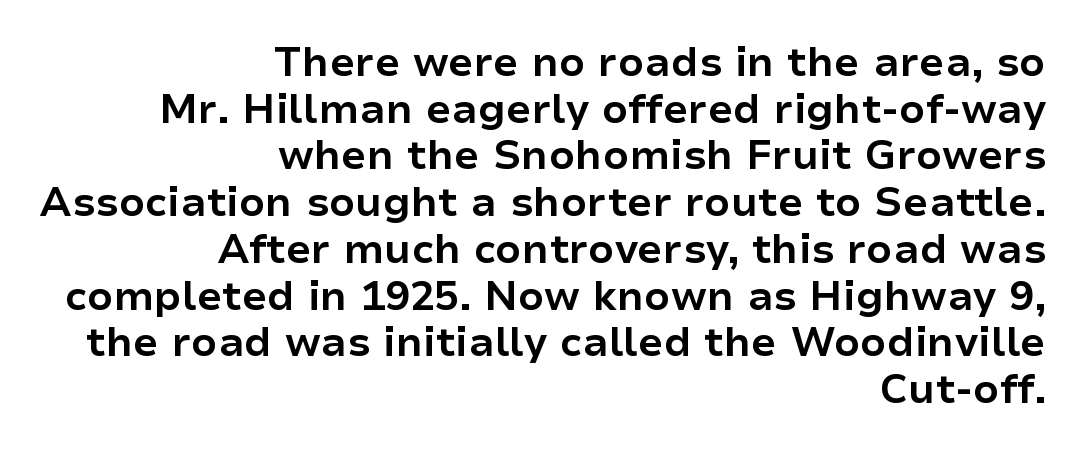
The image shows 41 px bold sans-serif type, upright; set right-aligned, tight line spacing (1.14x), normal letter spacing, not underlined; low stroke contrast and a medium x-height.
